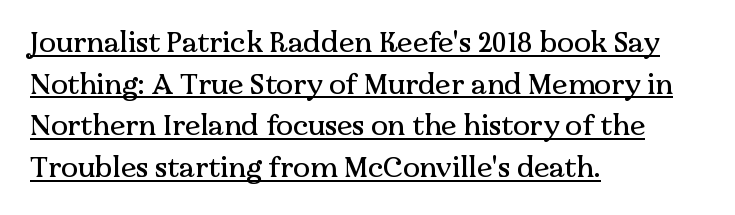
{"serif": "yes", "italic": "no", "width": "normal", "stroke_contrast": "medium", "x_height": "medium", "monospaced": "no", "underline": "yes", "align": "left", "line_spacing": "normal", "line_spacing_ratio": 1.49, "letter_spacing": "normal", "letter_spacing_em": 0.0, "glyph_px": 28}
